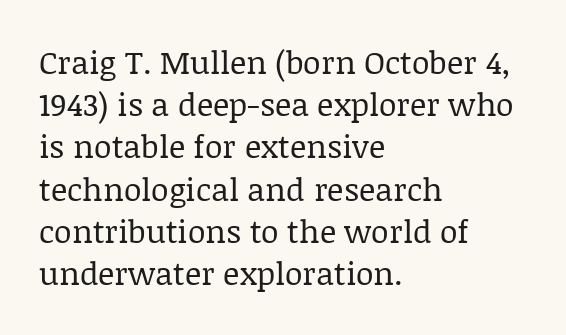
Leftover space on each line is placed entirely after the last word. What's the leading like? Ordinary, nothing unusual. Font category for this specimen: serif. The face used here is rendered with its standard letterfit. Nope, not italic — everything's standing straight.
